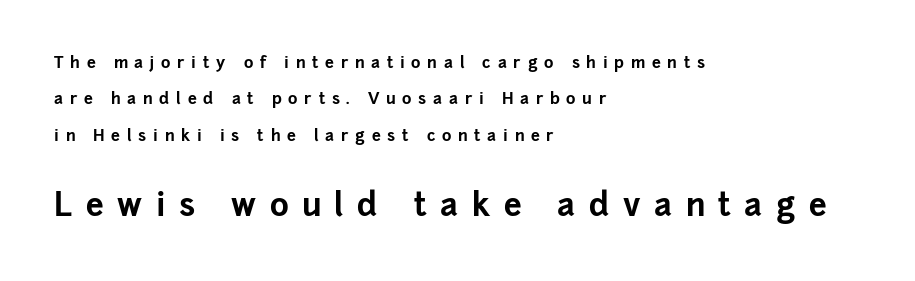
The image shows 32 px bold sans-serif type, upright; set left-aligned, loose line spacing (2.28x), unusually wide letter spacing (+0.42 em), not underlined; the second (bottom) block is 2.0x larger; low stroke contrast and a medium x-height.
